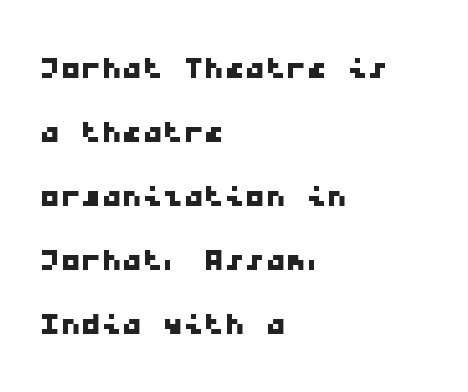
Q: Is the typeface a serif or a sans-serif typeface? A: Sans-serif.
Q: Is the text underlined? A: No.
Q: How is the paragraph aligned? A: Left-aligned.
Q: Is the spacing between letters normal or unusually wide? A: Normal.
Q: Is the spacing between lines tight, normal or loose? A: Normal.
Q: Width (condensed, normal, or wide)? A: Wide.
Q: Stroke contrast? A: Low.
Q: x-height? A: Medium.
Q: Monospaced? A: Yes.
